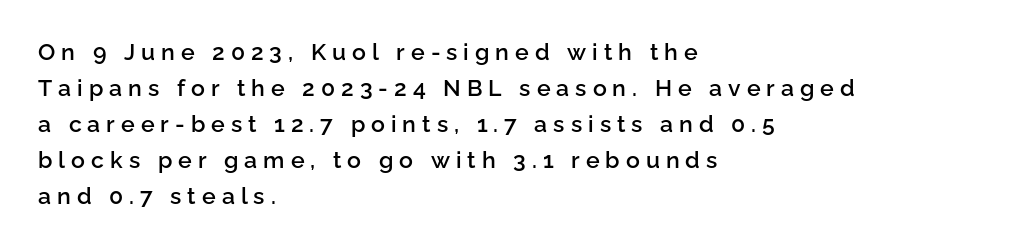
Q: Is the text bold? A: Semi-bold.
Q: Is the text italic (slanted)? A: No, it is upright.
Q: Is the text underlined? A: No.
Q: How is the paragraph aligned? A: Left-aligned.
Q: Is the spacing between letters normal or unusually wide? A: Unusually wide.
Q: Is the spacing between lines tight, normal or loose? A: Normal.
